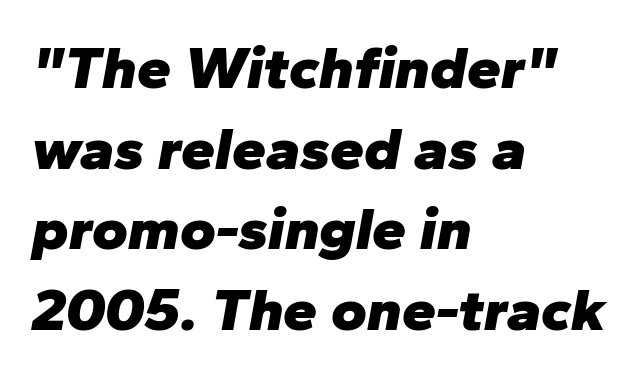
{"italic": "yes", "lean": "right", "slant_degrees": 10, "bold": "yes", "weight": "heavy", "width": "normal", "stroke_contrast": "low", "x_height": "medium", "monospaced": "no", "underline": "no", "align": "left", "line_spacing": "normal", "line_spacing_ratio": 1.32, "letter_spacing": "normal", "letter_spacing_em": 0.0, "glyph_px": 61}
